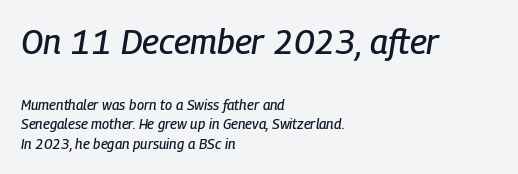
Every character sits at an angle, as italics do. Proportional: the letters do not fall into vertical columns. Descender tails drop into unmarked territory. The line-height multiplier appears to be the usual default. Every row of glyphs begins at an identical x-position on the left.
